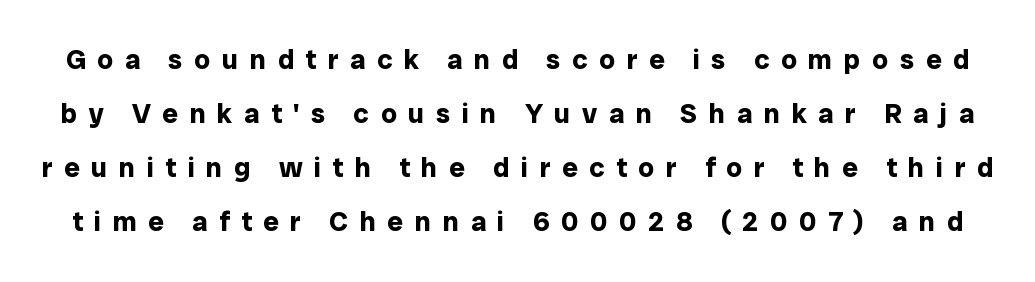
{"serif": "no", "italic": "no", "bold": "yes", "weight": "bold", "width": "normal", "stroke_contrast": "low", "x_height": "medium", "monospaced": "no", "underline": "no", "line_spacing": "loose", "line_spacing_ratio": 1.93, "letter_spacing": "wide", "letter_spacing_em": 0.41, "glyph_px": 28}
